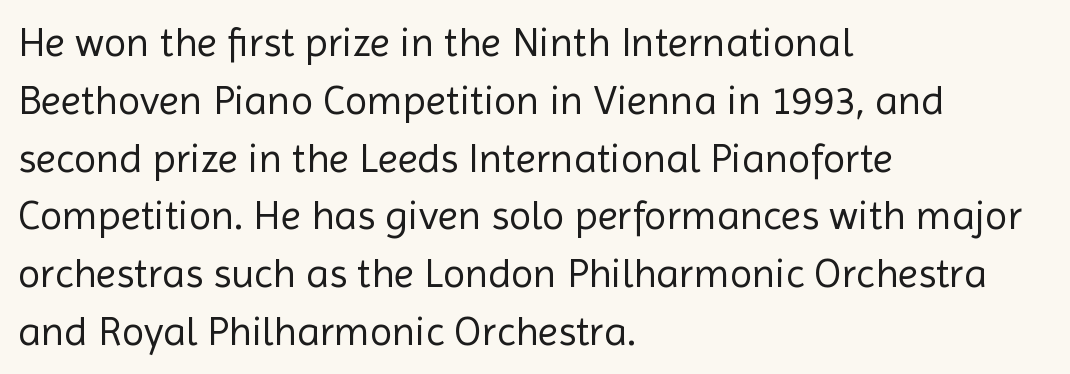
Q: Is the text bold? A: No.
Q: Is the text italic (slanted)? A: No, it is upright.
Q: Is the typeface a serif or a sans-serif typeface? A: Sans-serif.
Q: Is the text underlined? A: No.
Q: How is the paragraph aligned? A: Left-aligned.
Q: Is the spacing between letters normal or unusually wide? A: Normal.
Q: Is the spacing between lines tight, normal or loose? A: Normal.
Q: Width (condensed, normal, or wide)? A: Normal.
Q: x-height? A: Medium.
Q: Monospaced? A: No.
